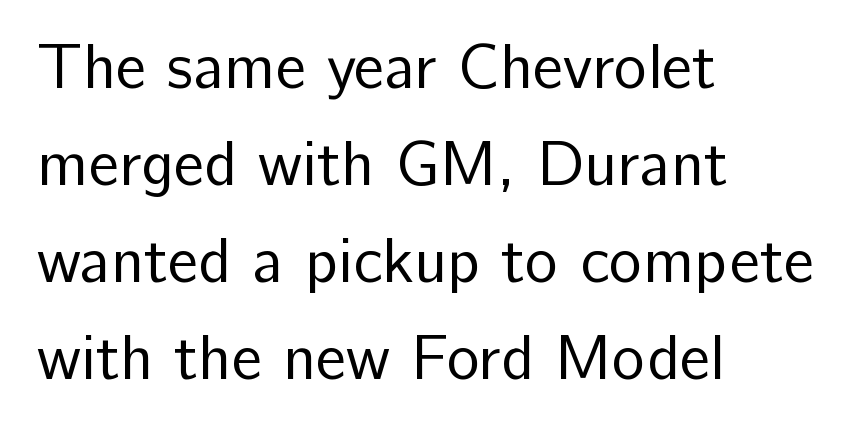
{"serif": "no", "italic": "no", "bold": "no", "weight": "regular", "width": "normal", "stroke_contrast": "low", "x_height": "medium", "monospaced": "no", "underline": "no", "align": "left", "line_spacing": "normal", "line_spacing_ratio": 1.54, "letter_spacing": "normal", "letter_spacing_em": 0.0, "glyph_px": 63}
